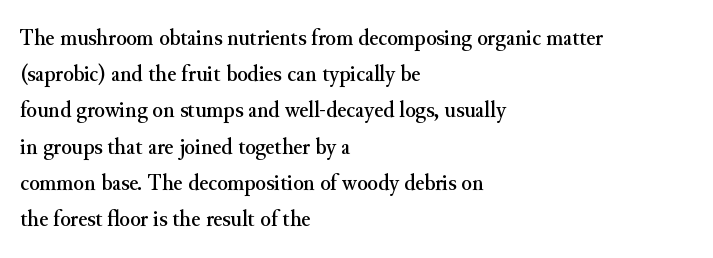
Leading: standard. Ascenders rise straight up at ninety degrees. Nobody drew a line under any word here. Here the glyphs are tracked normally, forming tight word shapes. All the whitespace from short lines collects on the right.
